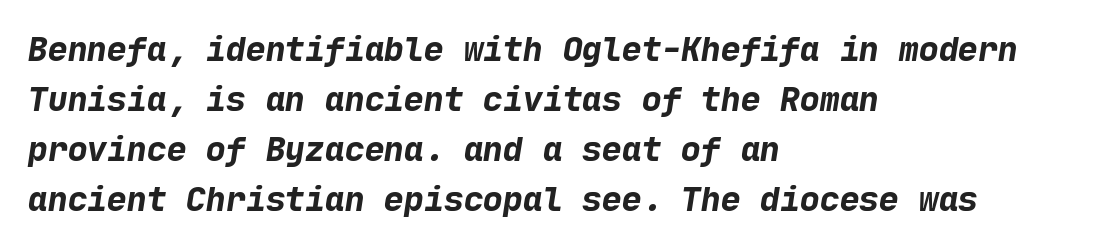
Q: Is the text bold? A: Yes.
Q: Is the typeface a serif or a sans-serif typeface? A: Sans-serif.
Q: Is the text underlined? A: No.
Q: How is the paragraph aligned? A: Left-aligned.
Q: Is the spacing between letters normal or unusually wide? A: Normal.
Q: Is the spacing between lines tight, normal or loose? A: Normal.
Q: Width (condensed, normal, or wide)? A: Normal.
Q: Stroke contrast? A: Low.
Q: x-height? A: Medium.
